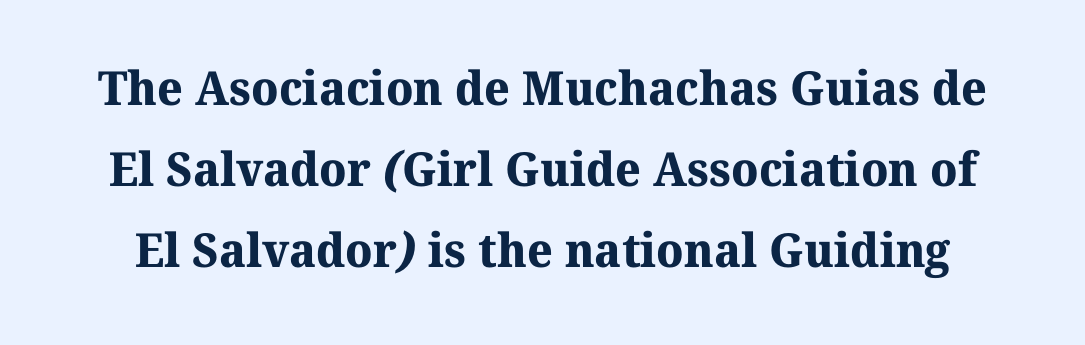
Q: Is the text bold? A: Yes.
Q: Is the typeface a serif or a sans-serif typeface? A: Serif.
Q: Is the text underlined? A: No.
Q: Is the spacing between letters normal or unusually wide? A: Normal.
Q: Width (condensed, normal, or wide)? A: Normal.
Q: Stroke contrast? A: Medium.
Q: x-height? A: Medium.
Q: Monospaced? A: No.
